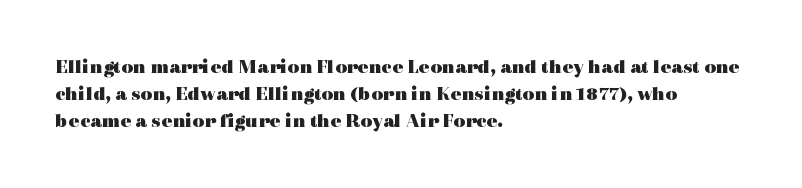
{"italic": "no", "bold": "yes", "underline": "no", "align": "left", "line_spacing": "normal", "line_spacing_ratio": 1.36, "letter_spacing": "normal", "letter_spacing_em": 0.0, "glyph_px": 20}
